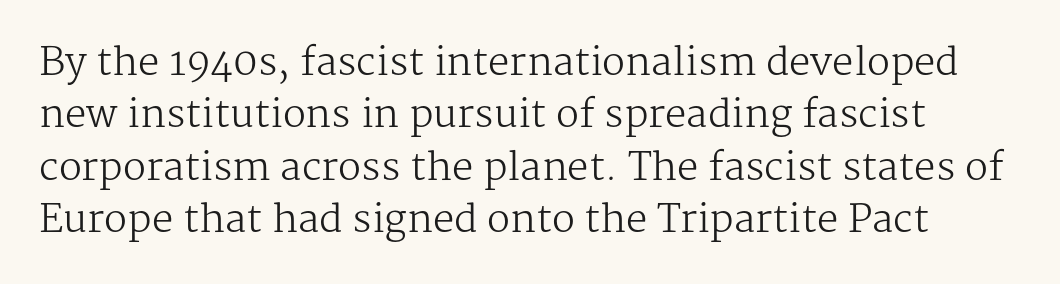
Regular leading. Letter spacing: default. The weight tops out at a normal text grade. Italic: no, the glyphs are upright roman. Just letters on the line, the space beneath them empty.
